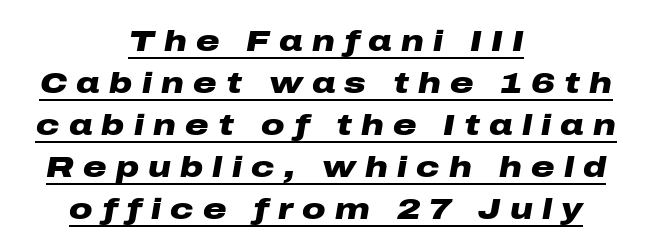
Q: Is the text bold? A: Yes.
Q: Is the text italic (slanted)? A: Yes, it leans right by about 10 degrees.
Q: Is the text underlined? A: Yes.
Q: How is the paragraph aligned? A: Centered.
Q: Is the spacing between letters normal or unusually wide? A: Unusually wide.
Q: Is the spacing between lines tight, normal or loose? A: Normal.
Q: Width (condensed, normal, or wide)? A: Wide.
Q: Stroke contrast? A: Low.
Q: x-height? A: Medium.
Q: Monospaced? A: No.
